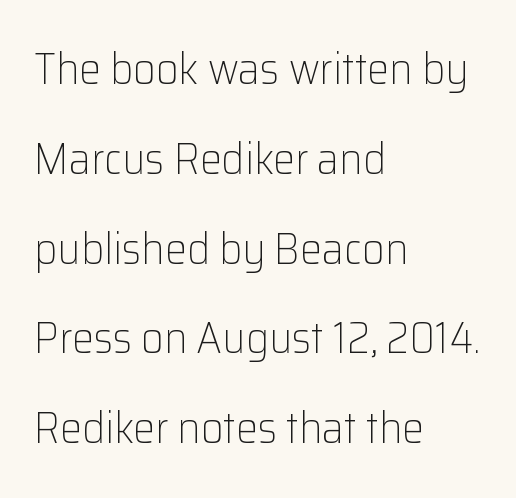
{"serif": "no", "italic": "no", "bold": "no", "weight": "light", "width": "normal", "stroke_contrast": "low", "x_height": "medium", "monospaced": "no", "underline": "no", "align": "left", "line_spacing": "loose", "line_spacing_ratio": 2.04, "letter_spacing": "normal", "letter_spacing_em": 0.0, "glyph_px": 44}
